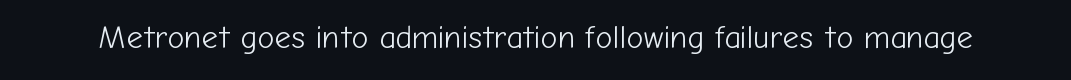
The image shows 32 px light sans-serif type, upright; set normal letter spacing, not underlined; low stroke contrast and a medium x-height.
